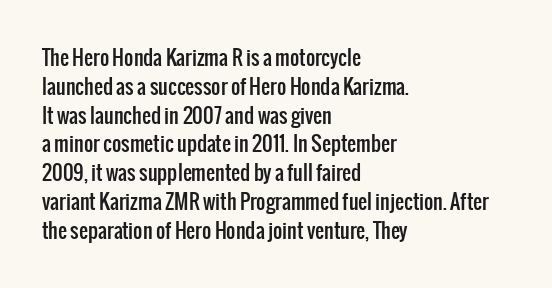
The image shows 20 px text type, upright; set left-aligned, normal line spacing (1.44x), normal letter spacing, not underlined.
